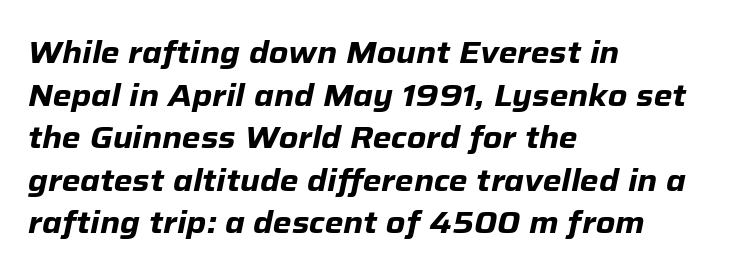
{"italic": "yes", "lean": "right", "slant_degrees": 12, "bold": "yes", "weight": "heavy", "width": "normal", "stroke_contrast": "low", "x_height": "medium", "monospaced": "no", "underline": "no", "align": "left", "line_spacing": "normal", "line_spacing_ratio": 1.42, "letter_spacing": "normal", "letter_spacing_em": 0.0, "glyph_px": 30}
